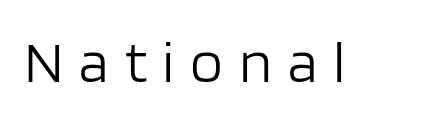
{"serif": "no", "italic": "no", "bold": "no", "weight": "light", "width": "normal", "stroke_contrast": "low", "x_height": "large", "monospaced": "no", "underline": "no", "letter_spacing": "wide", "letter_spacing_em": 0.26, "glyph_px": 60}
